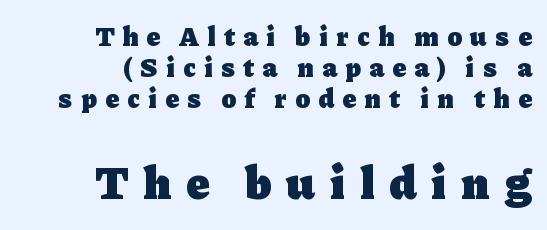
The image shows 47 px heavy serif type, upright; set right-aligned, tight line spacing (1.14x), unusually wide letter spacing (+0.32 em), not underlined; the second (bottom) block is 1.74x larger; low stroke contrast and a medium x-height.
